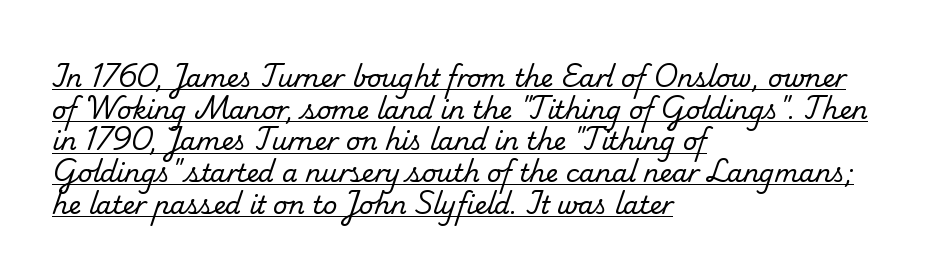
The image shows 25 px text type; set left-aligned, normal line spacing (1.27x), normal letter spacing, underlined.
